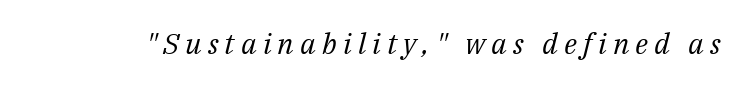
Q: Is the text bold? A: No.
Q: Is the text italic (slanted)? A: Yes, it leans right by about 14 degrees.
Q: Is the typeface a serif or a sans-serif typeface? A: Serif.
Q: Is the text underlined? A: No.
Q: Is the spacing between letters normal or unusually wide? A: Unusually wide.
Q: Width (condensed, normal, or wide)? A: Normal.
Q: Stroke contrast? A: Medium.
Q: x-height? A: Medium.
Q: Monospaced? A: No.
